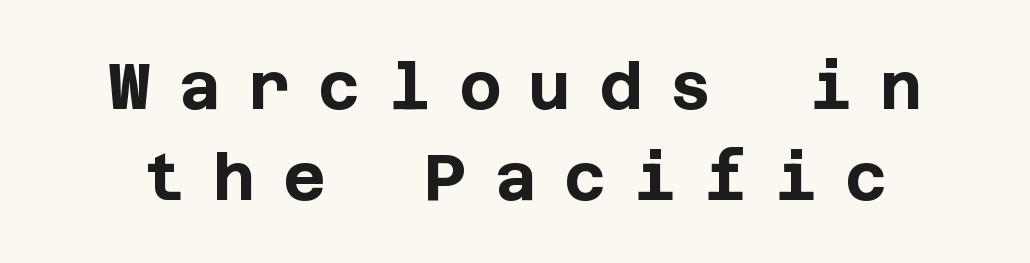
{"serif": "no", "italic": "no", "bold": "yes", "weight": "bold", "width": "normal", "stroke_contrast": "low", "x_height": "large", "underline": "no", "line_spacing": "normal", "line_spacing_ratio": 1.4, "letter_spacing": "wide", "letter_spacing_em": 0.43, "glyph_px": 65}
